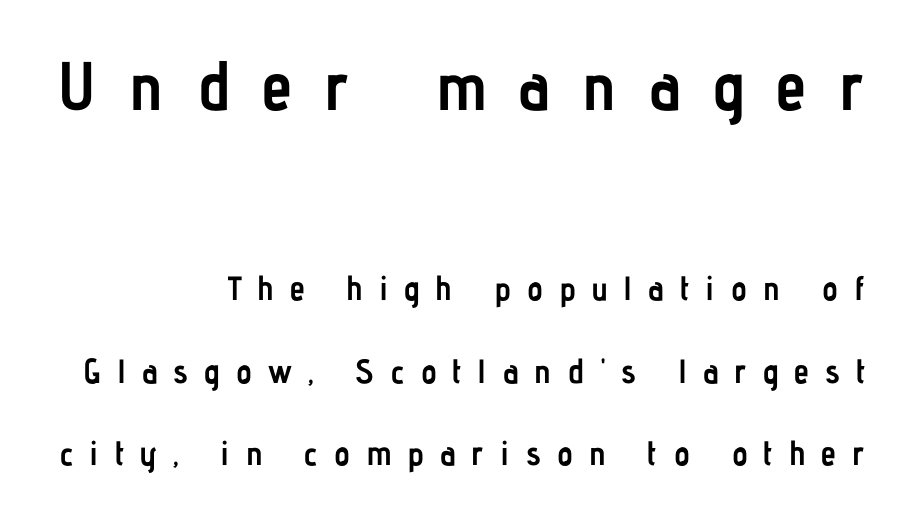
{"serif": "no", "italic": "no", "bold": "yes", "weight": "semibold", "width": "condensed", "stroke_contrast": "low", "x_height": "medium", "monospaced": "no", "underline": "no", "align": "right", "line_spacing": "loose", "line_spacing_ratio": 2.44, "letter_spacing": "wide", "letter_spacing_em": 0.47, "larger_block": "first", "size_ratio": 2.03, "glyph_px": 69}
